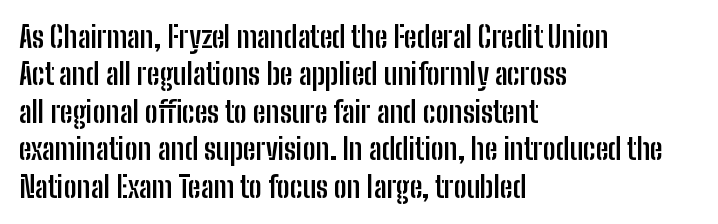
{"serif": "no", "italic": "no", "bold": "yes", "weight": "semibold", "width": "condensed", "stroke_contrast": "low", "x_height": "medium", "monospaced": "no", "underline": "no", "align": "left", "line_spacing": "normal", "line_spacing_ratio": 1.29, "letter_spacing": "normal", "letter_spacing_em": 0.0, "glyph_px": 29}
